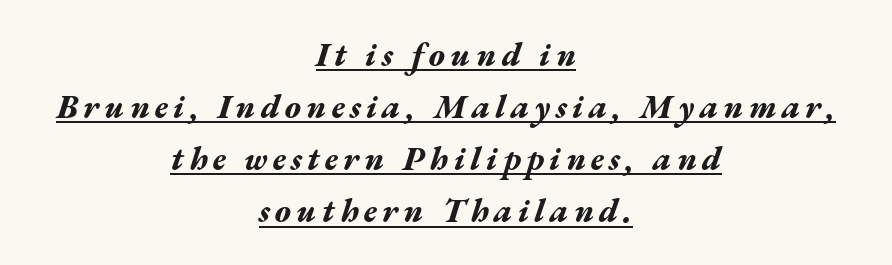
{"italic": "yes", "lean": "right", "slant_degrees": 17, "bold": "yes", "weight": "bold", "width": "wide", "stroke_contrast": "medium", "x_height": "medium", "monospaced": "no", "underline": "yes", "align": "center", "line_spacing": "normal", "line_spacing_ratio": 1.58, "glyph_px": 33}
